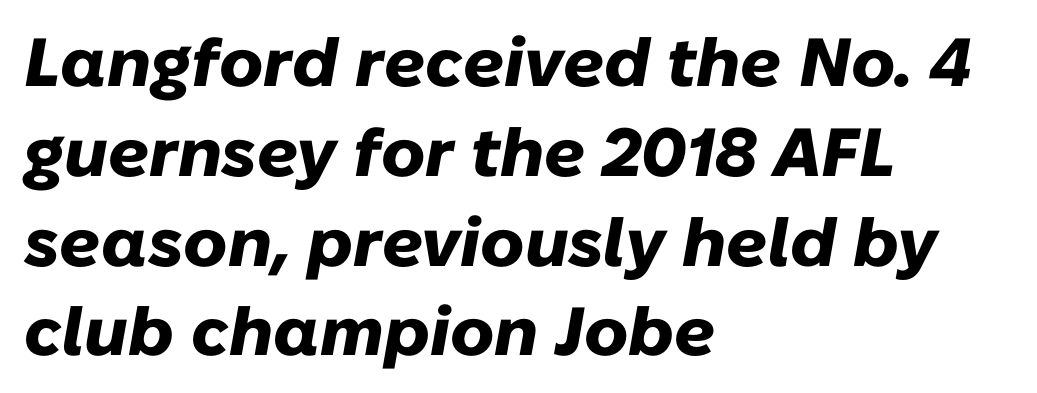
This block has exactly the height ordinary leading produces. This rendering leaves character spacing at its baseline value. The glyphs have the mass of a bold cut. The passage is arranged the way most books set body copy — flush left. Note the varied advance widths — an 'i' is clearly narrower than an 'm'. Has an underline been added? It has not.
